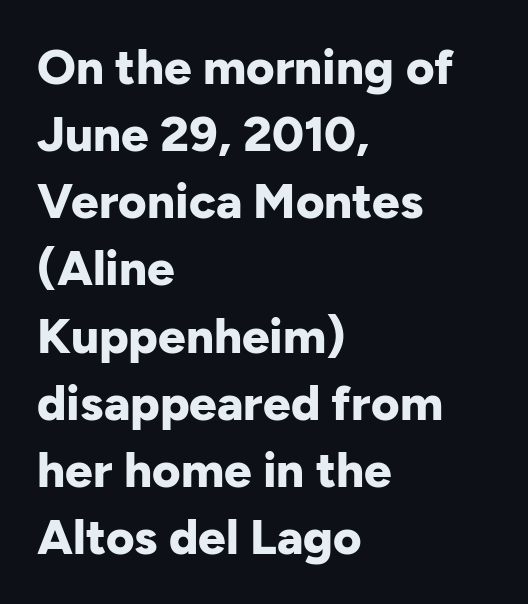
The image shows 49 px bold sans-serif type, upright; set left-aligned, normal line spacing (1.37x), normal letter spacing, not underlined; low stroke contrast and a medium x-height.
